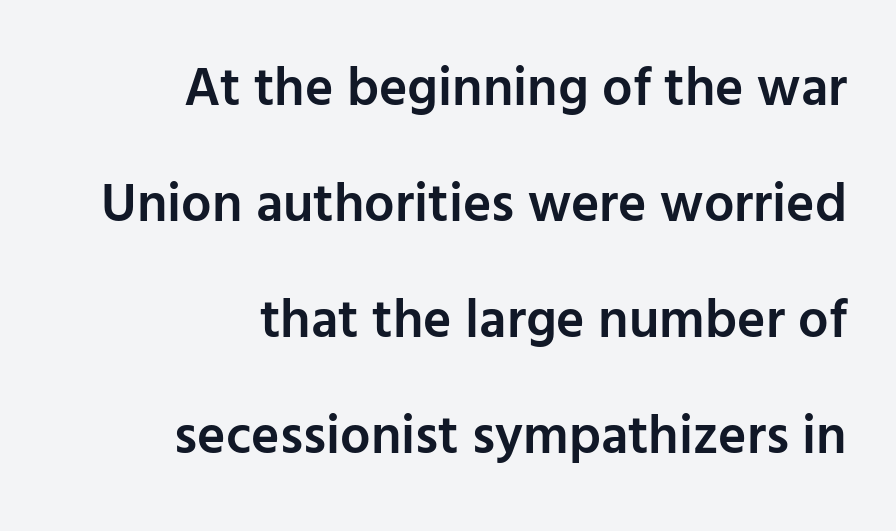
The image shows 54 px semibold sans-serif type, upright; set right-aligned, loose line spacing (2.15x), normal letter spacing, not underlined; low stroke contrast and a medium x-height.
